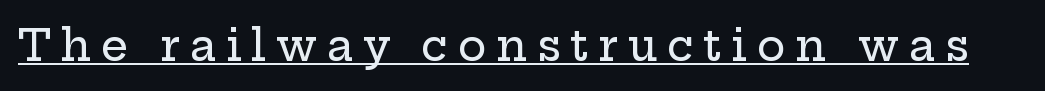
The type is letterspaced generously, with wide tracking. Compared with undecorated copy, this sample adds a rule below the words. The lettering stays uniformly vertical, giving the passage a roman look. The designer went with a serif here, giving each stem small feet. Note the varied advance widths — an 'i' is clearly narrower than an 'm'.
